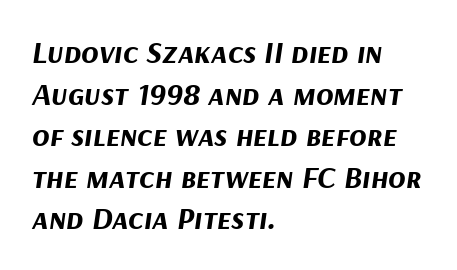
Q: Is the text bold? A: Yes.
Q: Is the text italic (slanted)? A: Yes, it leans right by about 9 degrees.
Q: Is the text underlined? A: No.
Q: How is the paragraph aligned? A: Left-aligned.
Q: Is the spacing between letters normal or unusually wide? A: Normal.
Q: Is the spacing between lines tight, normal or loose? A: Normal.
Q: Width (condensed, normal, or wide)? A: Normal.
Q: Stroke contrast? A: Medium.
Q: x-height? A: Medium.
Q: Monospaced? A: No.
